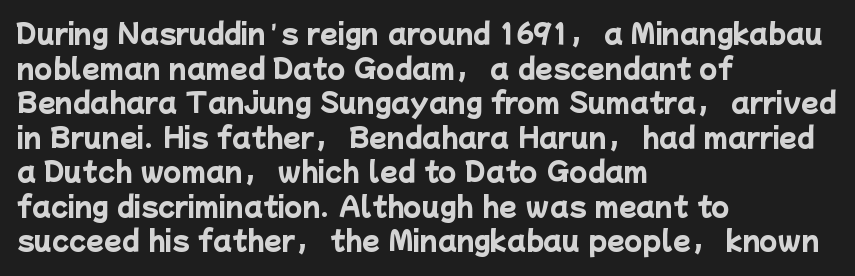
The image shows 26 px bold type; set left-aligned, normal line spacing (1.33x), normal letter spacing, not underlined.
